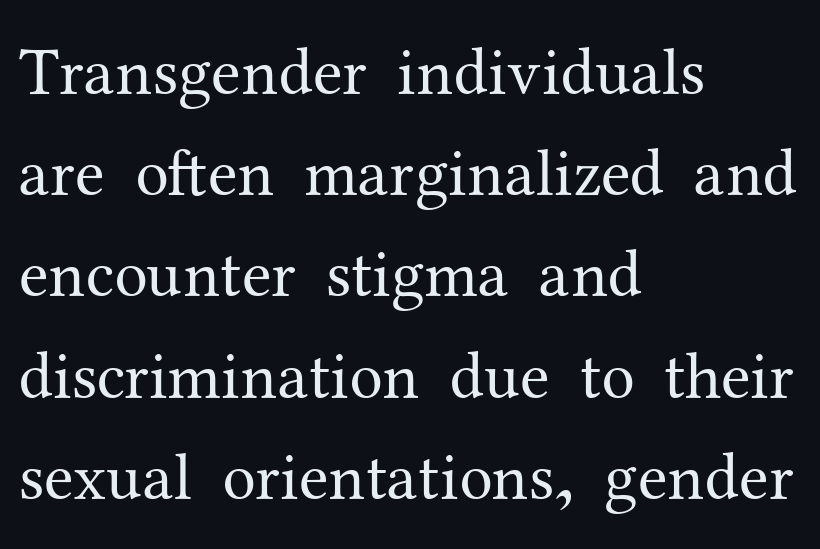
The image shows 67 px regular-weight serif type, upright; set left-aligned, normal line spacing (1.51x), normal letter spacing, not underlined; medium stroke contrast and a medium x-height.
